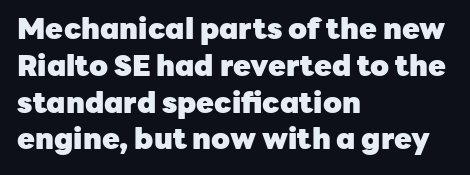
Q: Is the text bold? A: Yes.
Q: Is the text italic (slanted)? A: No, it is upright.
Q: Is the typeface a serif or a sans-serif typeface? A: Sans-serif.
Q: Is the text underlined? A: No.
Q: How is the paragraph aligned? A: Left-aligned.
Q: Is the spacing between letters normal or unusually wide? A: Normal.
Q: Is the spacing between lines tight, normal or loose? A: Normal.
Q: Width (condensed, normal, or wide)? A: Normal.
Q: Stroke contrast? A: Low.
Q: x-height? A: Medium.
Q: Monospaced? A: No.
